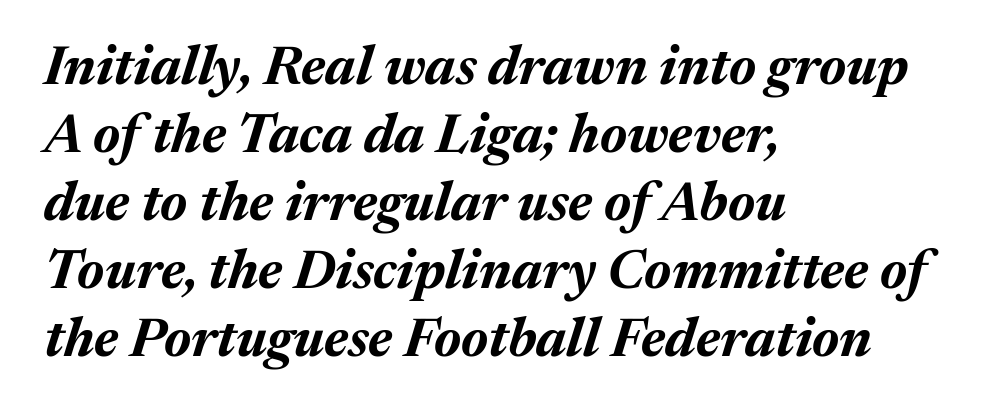
Baseline-to-baseline distance is the conventional proportion of letter height. Compared with an ordinary text face, these strokes are far heavier — a full bold. Is the type slanted? Yes — the strokes lean at a clear angle. Standard letterfit; no display-style spreading of the glyphs. This rendering features lettering with no underline. The rendering uses natural spacing where letterforms have individual widths.
